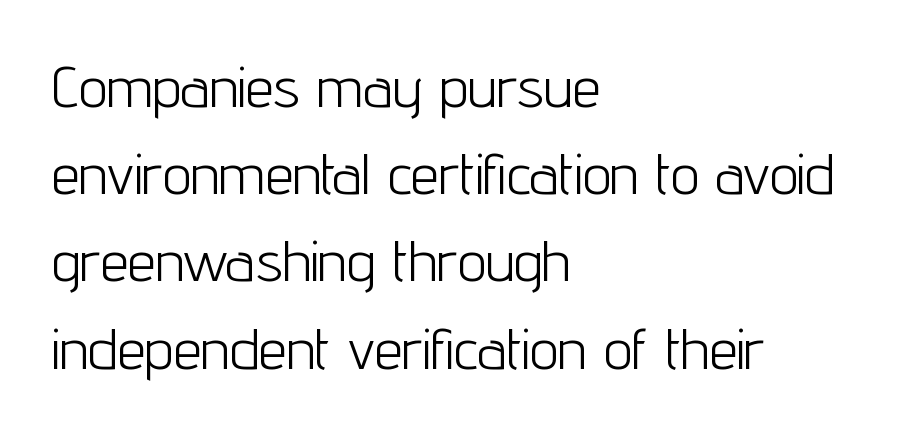
The image shows 57 px light, condensed sans-serif type, upright; set left-aligned, normal line spacing (1.53x), normal letter spacing, not underlined; low stroke contrast and a medium x-height.
